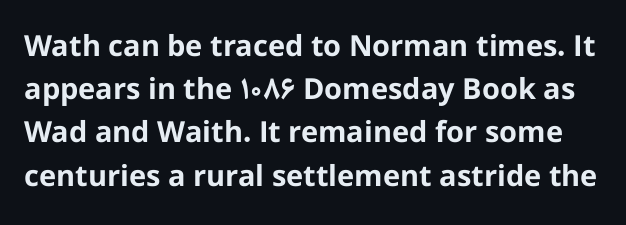
{"serif": "no", "italic": "no", "bold": "yes", "weight": "bold", "width": "normal", "stroke_contrast": "low", "x_height": "medium", "monospaced": "no", "underline": "no", "line_spacing": "normal", "line_spacing_ratio": 1.49, "letter_spacing": "normal", "letter_spacing_em": 0.0, "glyph_px": 29}
